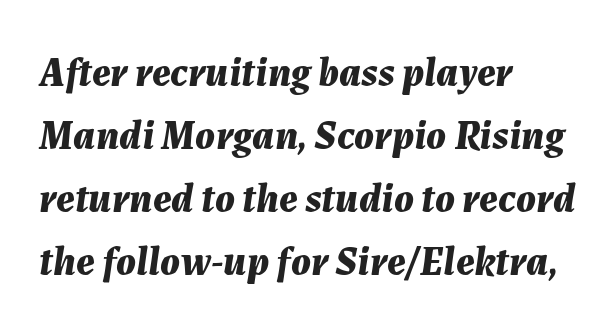
The image shows 41 px bold type, italic (leaning right); set left-aligned, normal line spacing (1.54x), normal letter spacing, not underlined; medium stroke contrast and a medium x-height.
